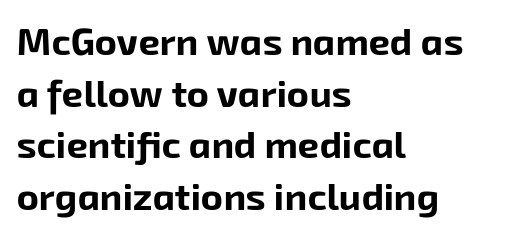
The image shows 38 px bold sans-serif type; set left-aligned, normal line spacing (1.36x), normal letter spacing, not underlined; low stroke contrast and a medium x-height.
